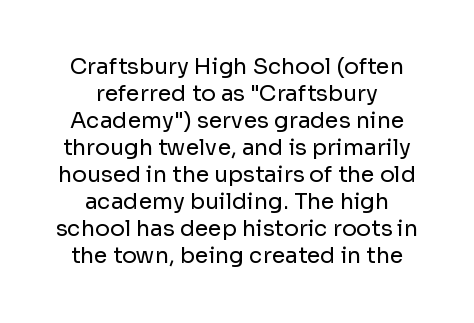
{"italic": "no", "bold": "no", "underline": "no", "align": "center", "line_spacing_ratio": 1.23, "letter_spacing": "normal", "letter_spacing_em": 0.0, "glyph_px": 22}
